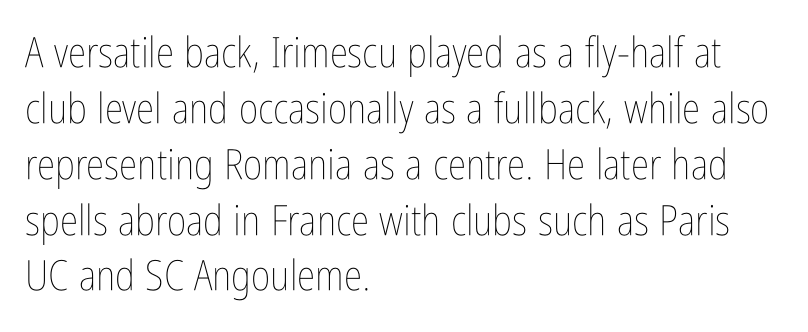
The image shows 42 px thin, condensed type, upright; set left-aligned, normal line spacing (1.33x), normal letter spacing, not underlined; low stroke contrast and a medium x-height.
